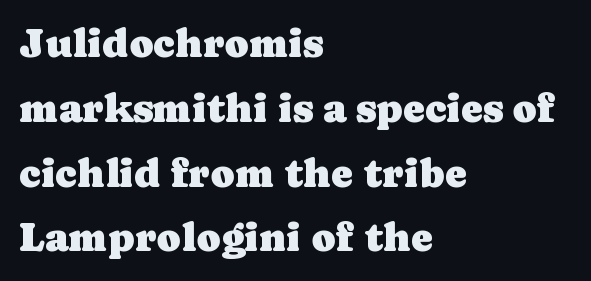
Q: Is the text italic (slanted)? A: No, it is upright.
Q: Is the typeface a serif or a sans-serif typeface? A: Serif.
Q: Is the text underlined? A: No.
Q: How is the paragraph aligned? A: Left-aligned.
Q: Is the spacing between letters normal or unusually wide? A: Normal.
Q: Is the spacing between lines tight, normal or loose? A: Normal.
Q: Width (condensed, normal, or wide)? A: Normal.
Q: Stroke contrast? A: Low.
Q: x-height? A: Medium.
Q: Monospaced? A: No.
